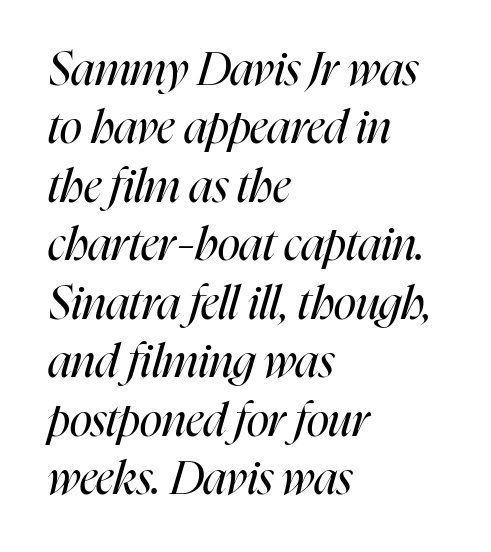
Q: Is the text bold? A: No.
Q: Is the text italic (slanted)? A: Yes, it leans right by about 16 degrees.
Q: Is the text underlined? A: No.
Q: How is the paragraph aligned? A: Left-aligned.
Q: Is the spacing between letters normal or unusually wide? A: Normal.
Q: Is the spacing between lines tight, normal or loose? A: Normal.
Q: Width (condensed, normal, or wide)? A: Condensed.
Q: Stroke contrast? A: High.
Q: x-height? A: Medium.
Q: Monospaced? A: No.
